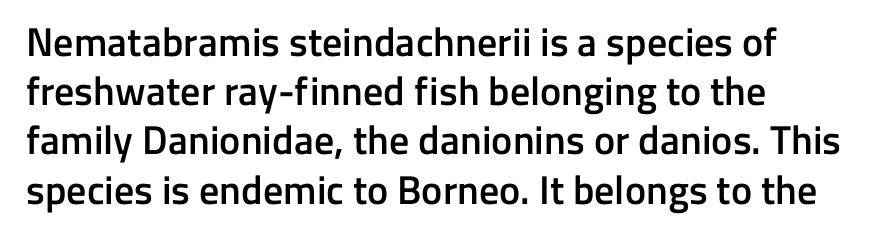
{"serif": "no", "italic": "no", "bold": "semi", "weight": "semibold", "width": "normal", "stroke_contrast": "low", "x_height": "medium", "monospaced": "no", "underline": "no", "align": "left", "line_spacing_ratio": 1.23, "letter_spacing": "normal", "letter_spacing_em": 0.0, "glyph_px": 40}
